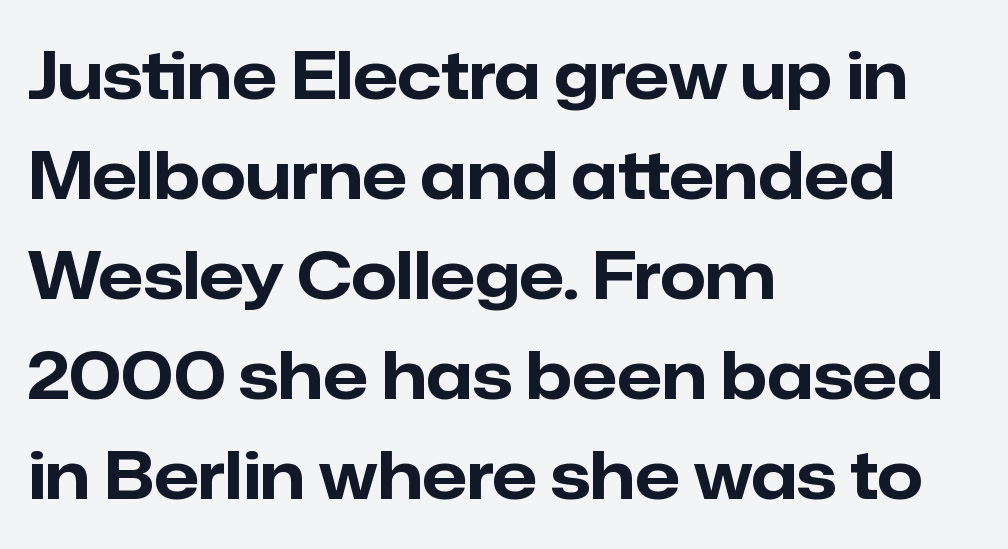
Q: Is the text bold? A: Yes.
Q: Is the text italic (slanted)? A: No, it is upright.
Q: Is the typeface a serif or a sans-serif typeface? A: Sans-serif.
Q: Is the text underlined? A: No.
Q: How is the paragraph aligned? A: Left-aligned.
Q: Is the spacing between letters normal or unusually wide? A: Normal.
Q: Is the spacing between lines tight, normal or loose? A: Normal.
Q: Width (condensed, normal, or wide)? A: Normal.
Q: Stroke contrast? A: Low.
Q: x-height? A: Medium.
Q: Monospaced? A: No.
